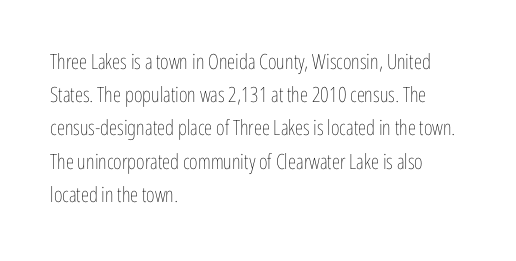
The face looks like a standard text weight, possibly lighter. Short and long lines alike share a common starting point at left. Vertically, the passage feels balanced, rows spaced as you'd expect. A bare baseline throughout the passage. Here the glyphs are tracked normally, forming tight word shapes.
